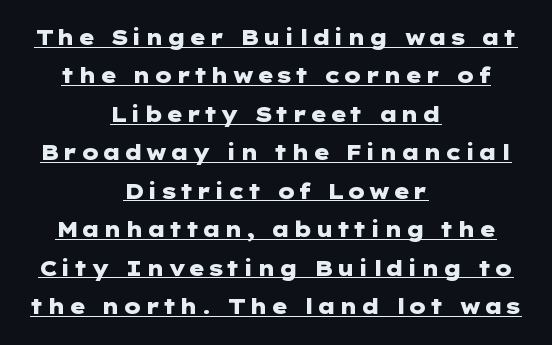
The image shows 21 px bold type, upright; set centered, line spacing 1.83x, underlined.
